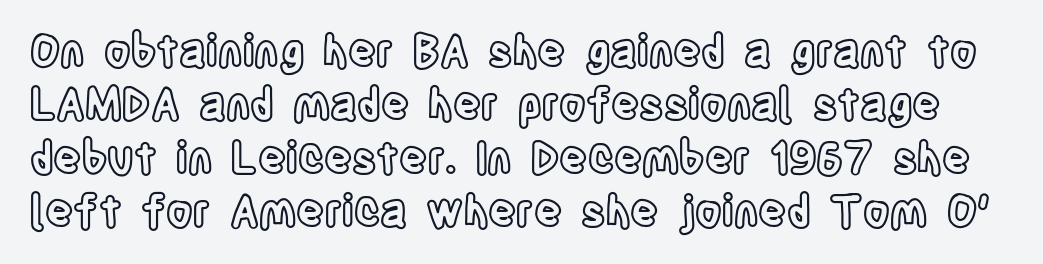
Varying glyph widths throughout — classic text-font behaviour. The face used here is rendered with its standard letterfit. Designer's note — italics off, roman on. Unmarked baselines from the first word to the last.
